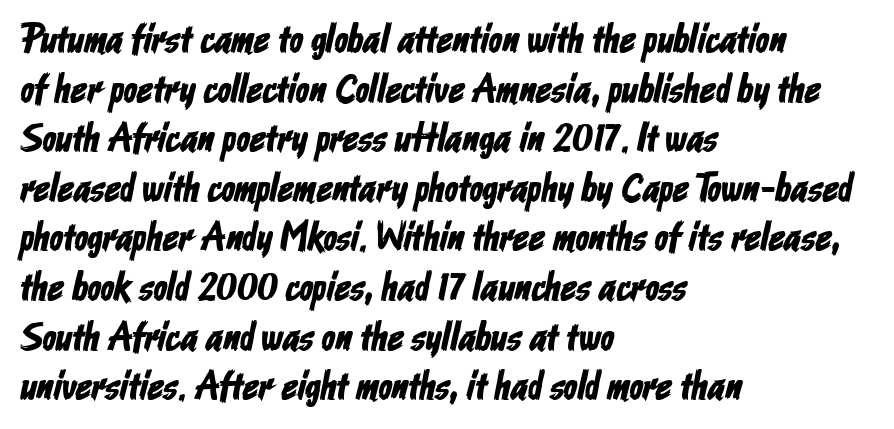
{"serif": "no", "width": "condensed", "stroke_contrast": "low", "x_height": "medium", "monospaced": "no", "underline": "no", "align": "left", "line_spacing_ratio": 1.24, "letter_spacing": "normal", "letter_spacing_em": 0.0, "glyph_px": 40}
